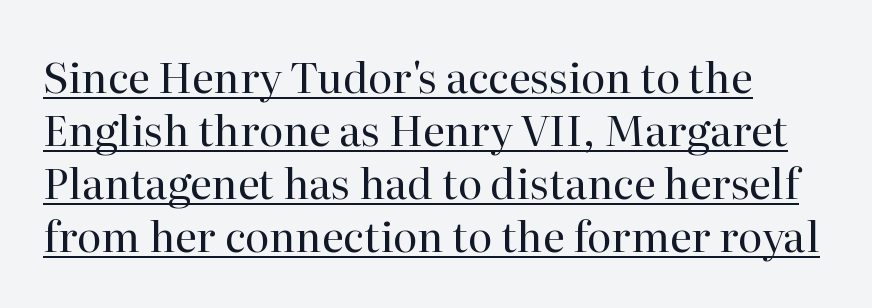
{"serif": "yes", "italic": "no", "bold": "no", "weight": "regular", "width": "normal", "stroke_contrast": "high", "x_height": "medium", "monospaced": "no", "underline": "yes", "line_spacing": "normal", "line_spacing_ratio": 1.26, "letter_spacing": "normal", "letter_spacing_em": 0.0, "glyph_px": 42}
